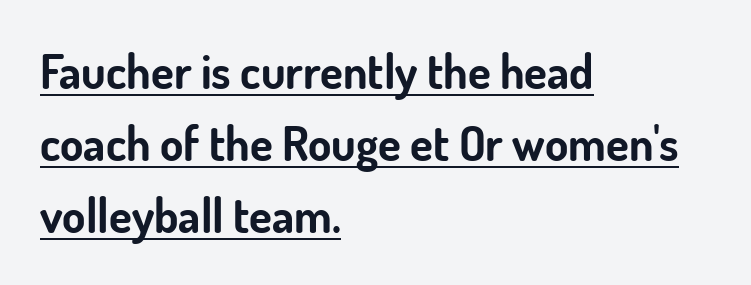
{"serif": "no", "italic": "no", "bold": "yes", "weight": "bold", "width": "normal", "stroke_contrast": "low", "x_height": "small", "monospaced": "no", "underline": "yes", "align": "left", "line_spacing": "normal", "line_spacing_ratio": 1.53, "letter_spacing": "normal", "letter_spacing_em": 0.0, "glyph_px": 47}
